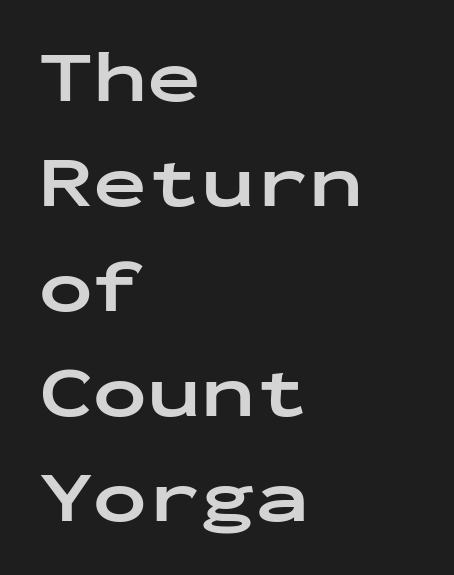
The image shows 72 px bold, wide sans-serif type, upright, monospaced; set left-aligned, normal line spacing (1.46x), normal letter spacing, not underlined; low stroke contrast and a medium x-height.
